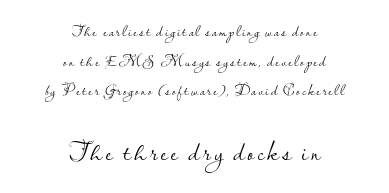
Q: Is the text bold? A: No.
Q: Is the text italic (slanted)? A: Yes.
Q: Is the typeface a serif or a sans-serif typeface? A: Sans-serif.
Q: Is the text underlined? A: No.
Q: How is the paragraph aligned? A: Centered.
Q: Which block of text is set in a larger size, the first (top) or the second (bottom)? A: The second (bottom) one.
Q: Width (condensed, normal, or wide)? A: Normal.
Q: Stroke contrast? A: Low.
Q: x-height? A: Small.
Q: Monospaced? A: No.
